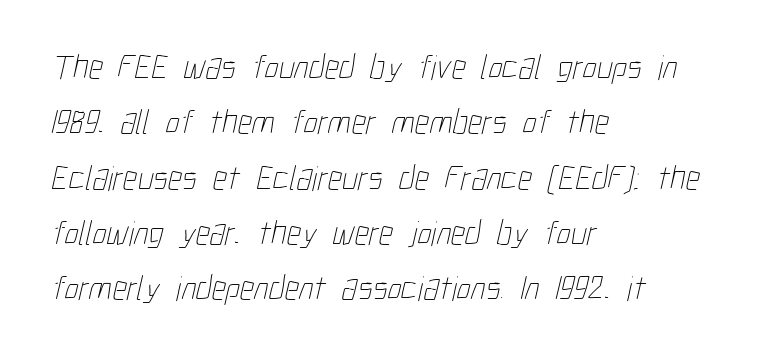
Q: Is the text bold? A: No.
Q: Is the text underlined? A: No.
Q: How is the paragraph aligned? A: Left-aligned.
Q: Is the spacing between letters normal or unusually wide? A: Normal.
Q: Is the spacing between lines tight, normal or loose? A: Normal.
Q: Width (condensed, normal, or wide)? A: Condensed.
Q: Stroke contrast? A: Low.
Q: x-height? A: Medium.
Q: Monospaced? A: No.
